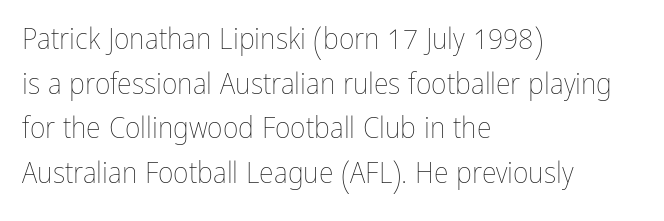
The image shows 30 px thin, condensed type, upright; set left-aligned, normal line spacing (1.49x), normal letter spacing, not underlined; low stroke contrast and a medium x-height.
